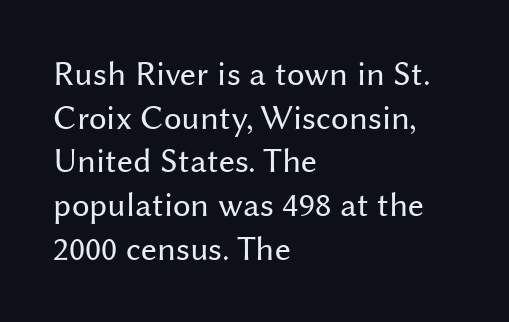
{"serif": "no", "italic": "no", "bold": "no", "weight": "regular", "width": "normal", "stroke_contrast": "medium", "x_height": "medium", "monospaced": "no", "underline": "no", "align": "left", "line_spacing": "normal", "line_spacing_ratio": 1.25, "letter_spacing": "normal", "letter_spacing_em": 0.0, "glyph_px": 35}
